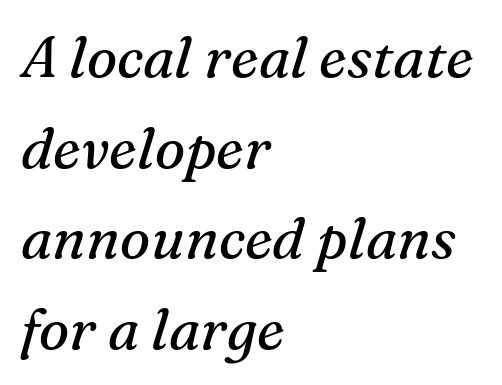
The image shows 57 px regular-weight serif type, italic (leaning right); set left-aligned, normal line spacing (1.59x), normal letter spacing, not underlined; medium stroke contrast and a medium x-height.
